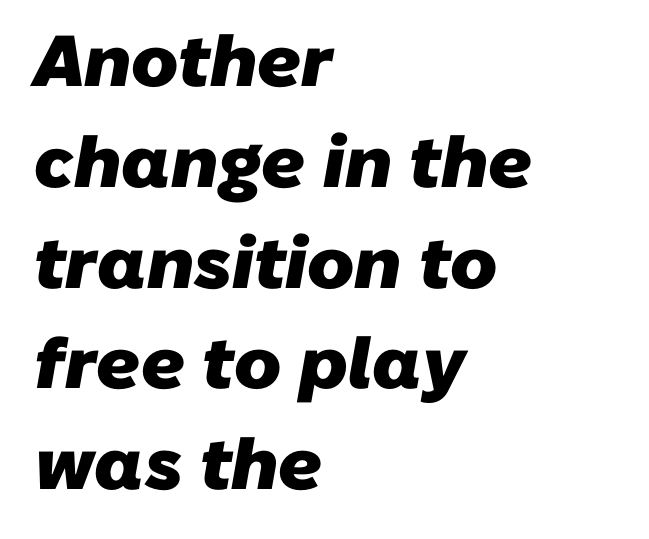
The image shows 72 px heavy sans-serif type; set left-aligned, normal line spacing (1.4x), normal letter spacing, not underlined; low stroke contrast and a medium x-height.
